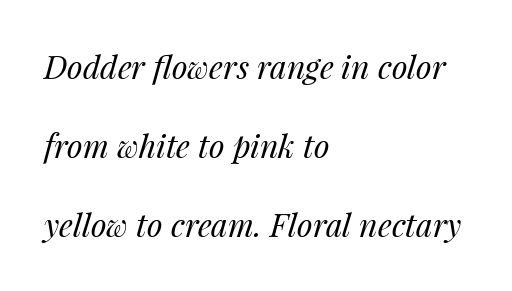
The image shows 32 px regular-weight type, italic (leaning right); set left-aligned, loose line spacing (2.47x), normal letter spacing, not underlined; medium stroke contrast and a medium x-height.
